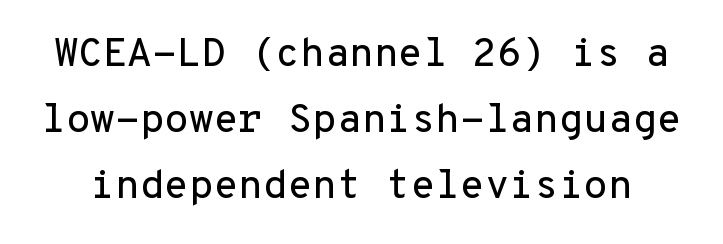
Q: Is the text italic (slanted)? A: No, it is upright.
Q: Is the typeface a serif or a sans-serif typeface? A: Sans-serif.
Q: Is the text underlined? A: No.
Q: Is the spacing between letters normal or unusually wide? A: Normal.
Q: Is the spacing between lines tight, normal or loose? A: Normal.
Q: Width (condensed, normal, or wide)? A: Normal.
Q: Stroke contrast? A: Low.
Q: x-height? A: Medium.
Q: Monospaced? A: Yes.
